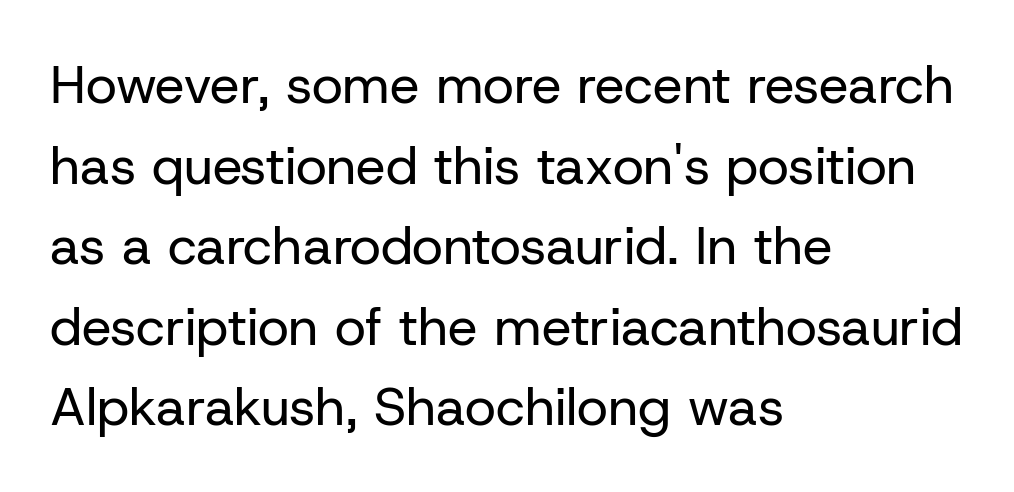
This rendering leaves character spacing at its baseline value. Look at the bottom of the vertical strokes: they stop flat, with no serifs. You can tell it's not italic because the verticals are truly vertical. This sample has the flowing, uneven cadence of proportional lettering. The rendering anchors every line to the left-hand side. What's the leading like? Ordinary, nothing unusual.
